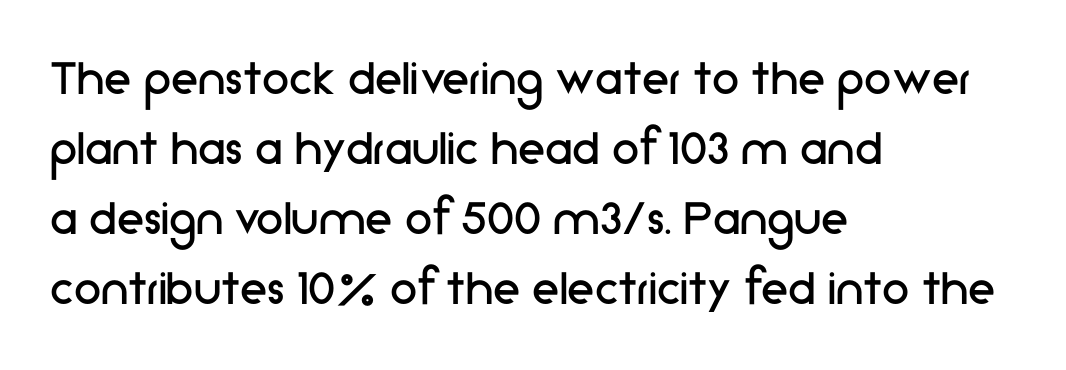
Q: Is the text bold? A: No.
Q: Is the text italic (slanted)? A: No, it is upright.
Q: Is the typeface a serif or a sans-serif typeface? A: Sans-serif.
Q: Is the text underlined? A: No.
Q: How is the paragraph aligned? A: Left-aligned.
Q: Is the spacing between letters normal or unusually wide? A: Normal.
Q: Is the spacing between lines tight, normal or loose? A: Normal.
Q: Width (condensed, normal, or wide)? A: Normal.
Q: Stroke contrast? A: Low.
Q: x-height? A: Medium.
Q: Monospaced? A: No.
